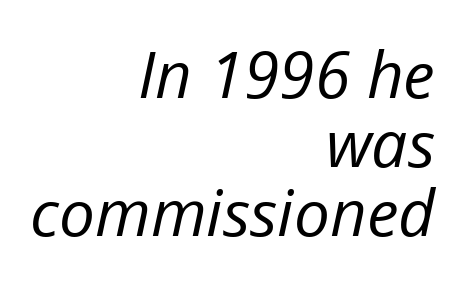
Is this a fixed-width face? No — the glyphs have proportional, varying widths. Successive baselines arrive quickly, one right under another. Line endings align vertically; line beginnings do not. Letters have the restrained weight of plain body copy at most. Compared with ordinary roman type, these characters are visibly tilted. The specimen omits any rule beneath the text block's lines.
